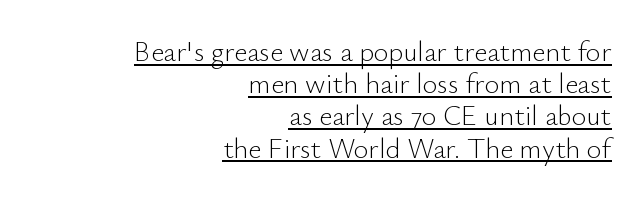
Q: Is the text bold? A: No.
Q: Is the text italic (slanted)? A: No, it is upright.
Q: Is the typeface a serif or a sans-serif typeface? A: Sans-serif.
Q: Is the text underlined? A: Yes.
Q: How is the paragraph aligned? A: Right-aligned.
Q: Is the spacing between letters normal or unusually wide? A: Normal.
Q: Is the spacing between lines tight, normal or loose? A: Tight.
Q: Width (condensed, normal, or wide)? A: Normal.
Q: Stroke contrast? A: Low.
Q: x-height? A: Small.
Q: Monospaced? A: No.
